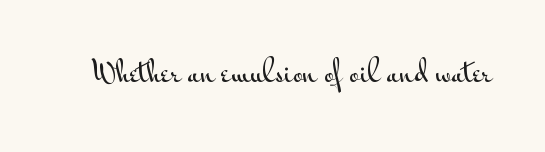
{"serif": "no", "width": "wide", "stroke_contrast": "medium", "x_height": "small", "monospaced": "no", "underline": "no", "letter_spacing": "normal", "letter_spacing_em": 0.0, "glyph_px": 28}
